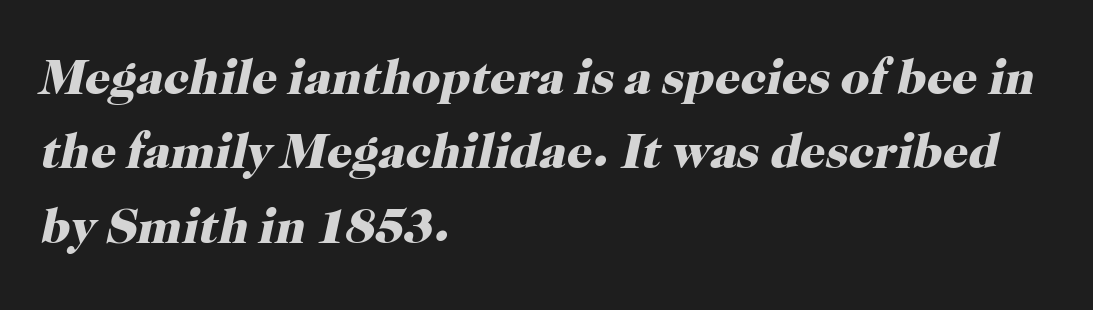
Q: Is the text bold? A: Yes.
Q: Is the text italic (slanted)? A: Yes, it leans right by about 12 degrees.
Q: Is the typeface a serif or a sans-serif typeface? A: Serif.
Q: Is the text underlined? A: No.
Q: How is the paragraph aligned? A: Left-aligned.
Q: Is the spacing between letters normal or unusually wide? A: Normal.
Q: Is the spacing between lines tight, normal or loose? A: Normal.
Q: Width (condensed, normal, or wide)? A: Normal.
Q: Stroke contrast? A: High.
Q: x-height? A: Medium.
Q: Monospaced? A: No.
